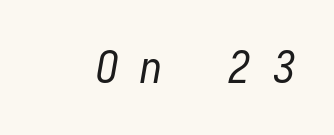
The image shows 45 px regular-weight, condensed type, italic (leaning right); set unusually wide letter spacing (+0.48 em), not underlined; low stroke contrast and a medium x-height.
